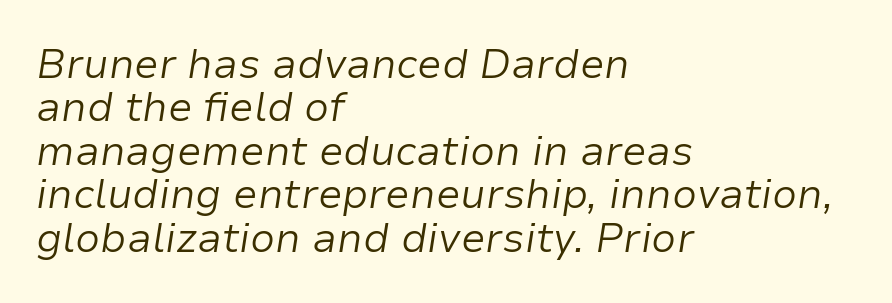
The baseline area is clear. Horizontally, the lines are justified to the leading edge only. Designer's note — italics engaged. Short note: letters normally spaced. This sample trades vertical openness for compactness between lines. A quiet, ordinary-to-light weight characterises the typeface.
